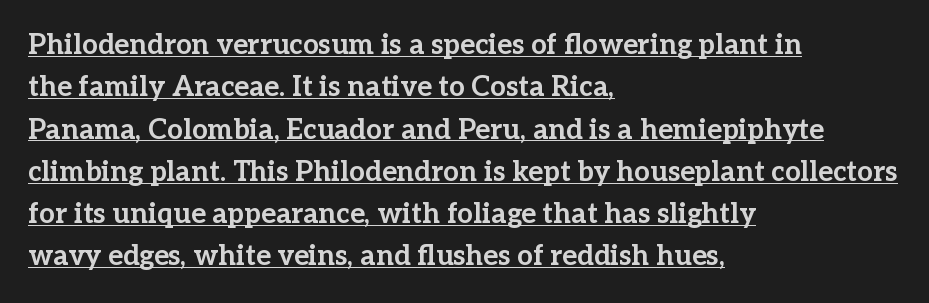
The face used here is proportionally spaced, like ordinary book or web type. Is this a sans? No — the strokes have serifs. This is heavy type, rendered in bold. Here the glyphs are tracked normally, forming tight word shapes. This sample carries an underscore along the baseline area.
